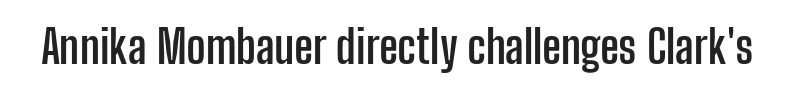
The image shows 46 px semibold, condensed sans-serif type, upright; set normal letter spacing, not underlined; low stroke contrast and a medium x-height.
